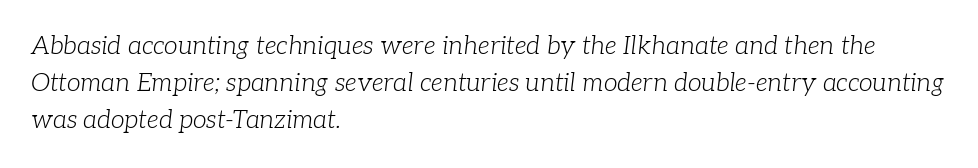
Q: Is the text bold? A: No.
Q: Is the text italic (slanted)? A: Yes, it leans right by about 7 degrees.
Q: Is the text underlined? A: No.
Q: How is the paragraph aligned? A: Left-aligned.
Q: Is the spacing between letters normal or unusually wide? A: Normal.
Q: Is the spacing between lines tight, normal or loose? A: Normal.
